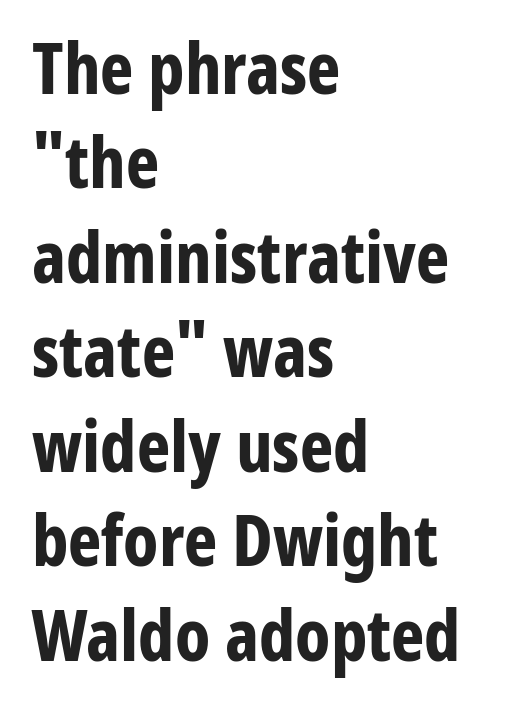
{"serif": "no", "italic": "no", "bold": "yes", "weight": "bold", "width": "condensed", "stroke_contrast": "low", "x_height": "medium", "monospaced": "no", "underline": "no", "align": "left", "line_spacing": "normal", "line_spacing_ratio": 1.33, "letter_spacing": "normal", "letter_spacing_em": 0.0, "glyph_px": 71}
